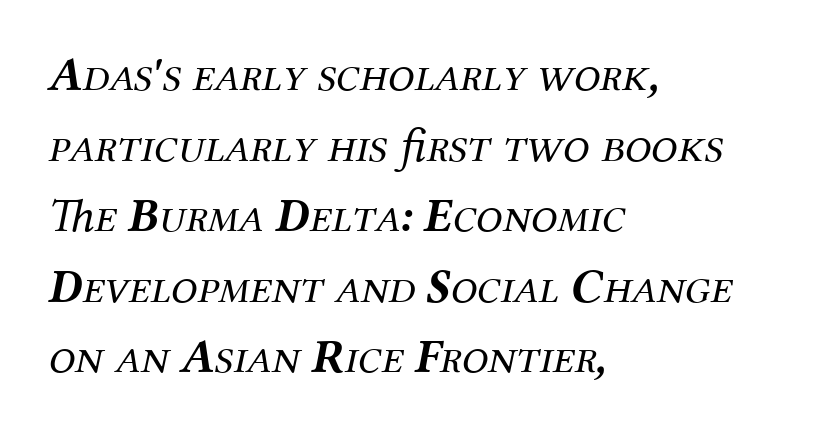
The image shows 48 px regular-weight serif type, italic (leaning right); set left-aligned, normal line spacing (1.47x), normal letter spacing, not underlined; medium stroke contrast and a medium x-height.
